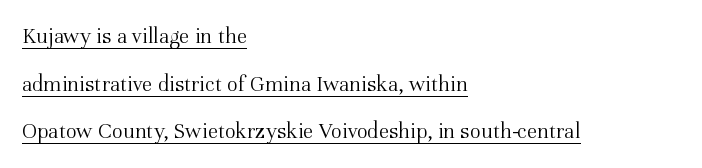
Q: Is the text bold? A: No.
Q: Is the text italic (slanted)? A: No, it is upright.
Q: Is the text underlined? A: Yes.
Q: How is the paragraph aligned? A: Left-aligned.
Q: Is the spacing between letters normal or unusually wide? A: Normal.
Q: Is the spacing between lines tight, normal or loose? A: Loose.
